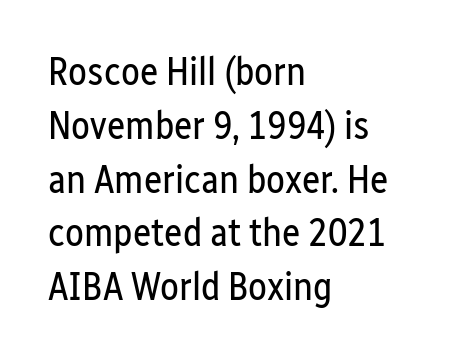
{"serif": "no", "italic": "no", "bold": "no", "weight": "regular", "width": "condensed", "stroke_contrast": "low", "x_height": "medium", "monospaced": "no", "underline": "no", "align": "left", "line_spacing": "normal", "line_spacing_ratio": 1.38, "letter_spacing": "normal", "letter_spacing_em": 0.0, "glyph_px": 39}
